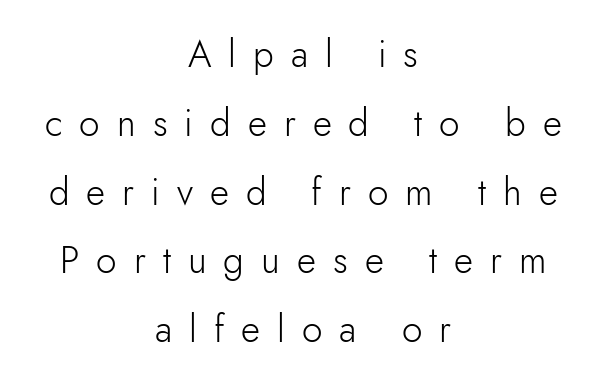
The image shows 37 px light sans-serif type, upright; set centered, line spacing 1.86x, unusually wide letter spacing (+0.46 em), not underlined; low stroke contrast and a small x-height.
